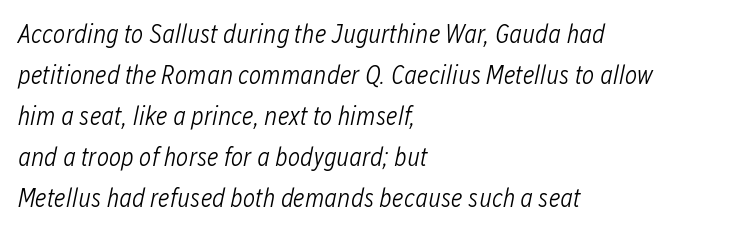
Q: Is the text bold? A: No.
Q: Is the text italic (slanted)? A: Yes, it leans right by about 12 degrees.
Q: Is the text underlined? A: No.
Q: How is the paragraph aligned? A: Left-aligned.
Q: Is the spacing between letters normal or unusually wide? A: Normal.
Q: Is the spacing between lines tight, normal or loose? A: Normal.
